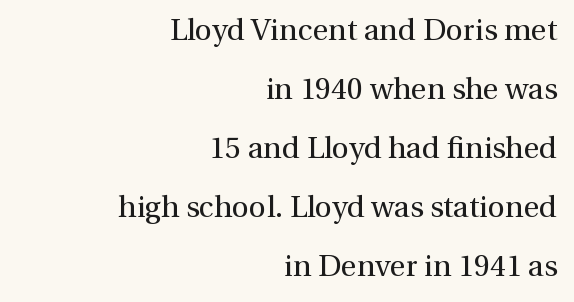
Q: Is the text bold? A: No.
Q: Is the text italic (slanted)? A: No, it is upright.
Q: Is the typeface a serif or a sans-serif typeface? A: Serif.
Q: Is the text underlined? A: No.
Q: How is the paragraph aligned? A: Right-aligned.
Q: Is the spacing between letters normal or unusually wide? A: Normal.
Q: Is the spacing between lines tight, normal or loose? A: Loose.
Q: Width (condensed, normal, or wide)? A: Normal.
Q: Stroke contrast? A: Medium.
Q: x-height? A: Medium.
Q: Monospaced? A: No.
